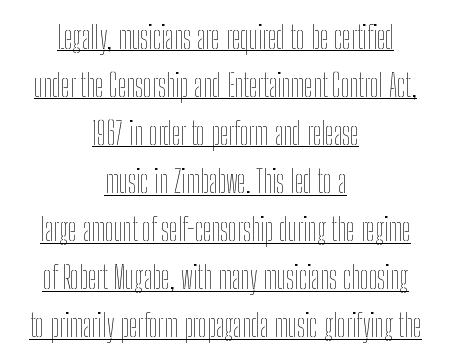
The image shows 31 px thin, condensed type, upright; set centered, normal line spacing (1.55x), normal letter spacing, underlined; low stroke contrast and a medium x-height.
